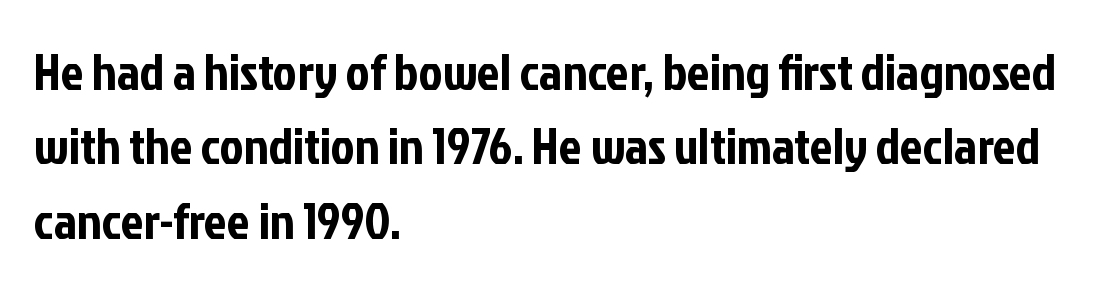
Q: Is the text italic (slanted)? A: No, it is upright.
Q: Is the typeface a serif or a sans-serif typeface? A: Sans-serif.
Q: Is the text underlined? A: No.
Q: How is the paragraph aligned? A: Left-aligned.
Q: Is the spacing between letters normal or unusually wide? A: Normal.
Q: Is the spacing between lines tight, normal or loose? A: Normal.
Q: Width (condensed, normal, or wide)? A: Condensed.
Q: Stroke contrast? A: Low.
Q: x-height? A: Medium.
Q: Monospaced? A: No.
